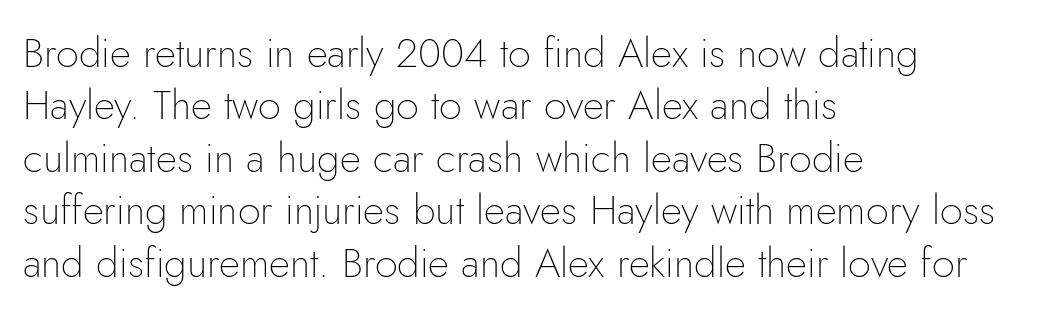
The image shows 41 px thin sans-serif type, upright; set left-aligned, normal line spacing (1.28x), normal letter spacing, not underlined; low stroke contrast and a small x-height.
